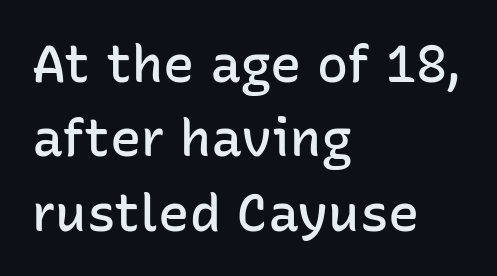
Compared with an ordinary text face, these strokes are moderately heavier — a semibold. Which margin do the lines hug? The left one — the right edge is uneven. Quick note: underline off. The leading is moderate, giving the passage an even texture. Varying glyph widths throughout — classic text-font behaviour.
